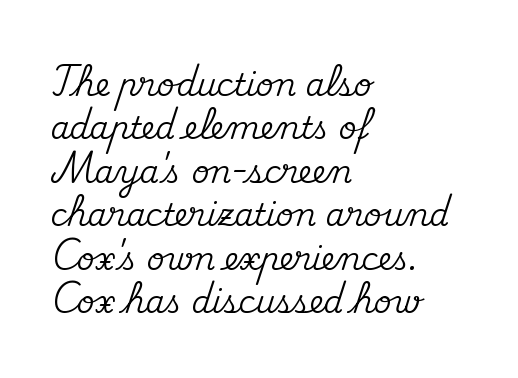
Teacher's note: observe the even left margin — that is flush-left alignment. Varying glyph widths throughout — classic text-font behaviour. Serifs: yes, visible at the terminals of the letterforms. Reading down the column, the eye jumps a familiar distance to each next line. The zone under the glyphs is completely vacant.
